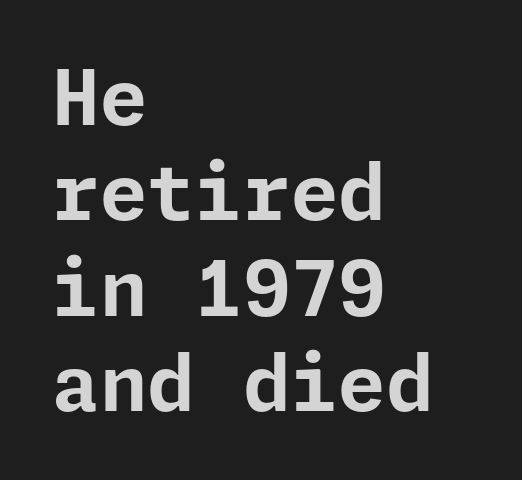
The image shows 77 px bold sans-serif type, upright; set left-aligned, line spacing 1.24x, normal letter spacing, not underlined; low stroke contrast and a medium x-height.
